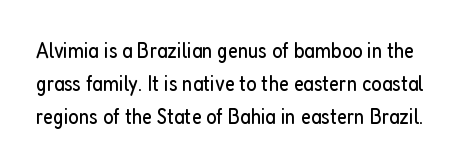
Students, note that the glyphs here touch the page at normal intervals. Descender tails drop into unmarked territory. If you drew a line through each stem, it would be perfectly vertical. These glyphs show unthickened strokes, regular width or finer.
